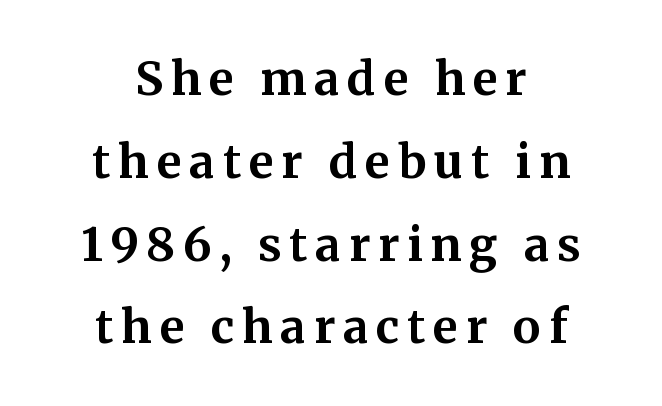
Q: Is the text bold? A: Yes.
Q: Is the text italic (slanted)? A: No, it is upright.
Q: Is the typeface a serif or a sans-serif typeface? A: Serif.
Q: Is the text underlined? A: No.
Q: How is the paragraph aligned? A: Centered.
Q: Width (condensed, normal, or wide)? A: Normal.
Q: Stroke contrast? A: Medium.
Q: x-height? A: Medium.
Q: Monospaced? A: No.
